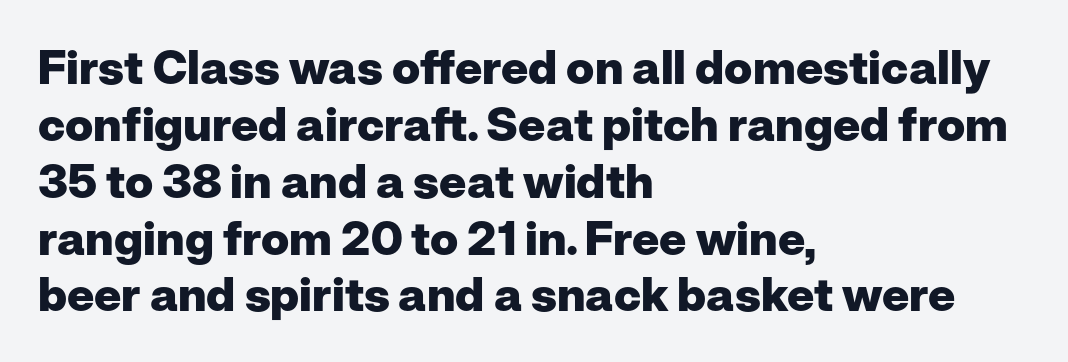
{"serif": "no", "italic": "no", "bold": "yes", "weight": "heavy", "width": "normal", "stroke_contrast": "low", "x_height": "medium", "monospaced": "no", "underline": "no", "align": "left", "line_spacing_ratio": 1.21, "letter_spacing": "normal", "letter_spacing_em": 0.0, "glyph_px": 47}
